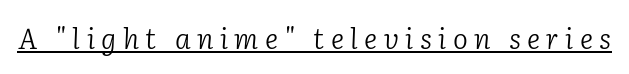
Q: Is the text bold? A: No.
Q: Is the text italic (slanted)? A: Yes, it leans right by about 2 degrees.
Q: Is the typeface a serif or a sans-serif typeface? A: Serif.
Q: Is the text underlined? A: Yes.
Q: Is the spacing between letters normal or unusually wide? A: Unusually wide.
Q: Width (condensed, normal, or wide)? A: Normal.
Q: Stroke contrast? A: Low.
Q: x-height? A: Medium.
Q: Monospaced? A: No.
